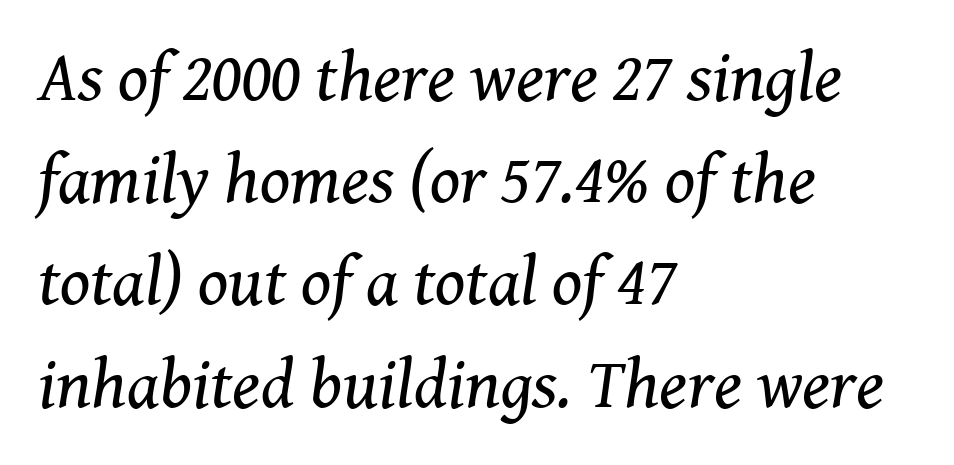
{"serif": "yes", "italic": "yes", "lean": "right", "slant_degrees": 8, "bold": "no", "weight": "regular", "width": "normal", "stroke_contrast": "medium", "x_height": "medium", "monospaced": "no", "underline": "no", "align": "left", "line_spacing": "normal", "line_spacing_ratio": 1.46, "letter_spacing": "normal", "letter_spacing_em": 0.0, "glyph_px": 70}
